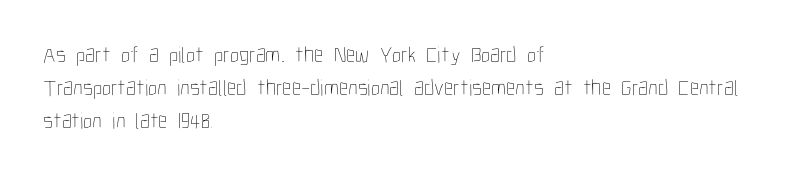
Honestly, the row spacing looks completely unremarkable. Caption: face not bold, strokes unweighted. Posture: vertical. This rendering features lettering with no underline. The setting favours the left margin, as ordinary paragraphs usually do.
